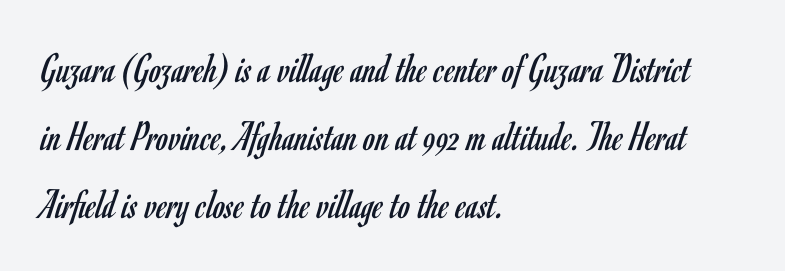
The image shows 43 px regular-weight, condensed sans-serif type; set left-aligned, normal line spacing (1.58x), normal letter spacing, not underlined; low stroke contrast and a small x-height.
